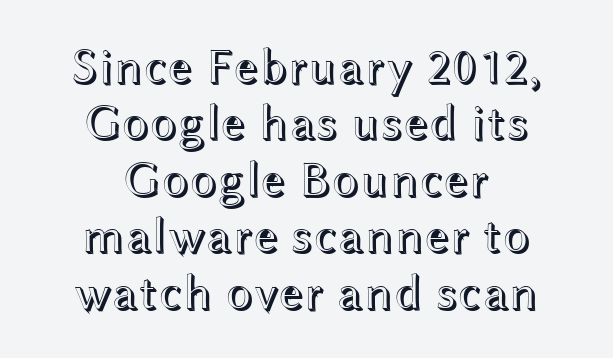
The image shows 50 px wide type, upright; set centered, tight line spacing (1.13x), normal letter spacing, not underlined; a medium x-height.
